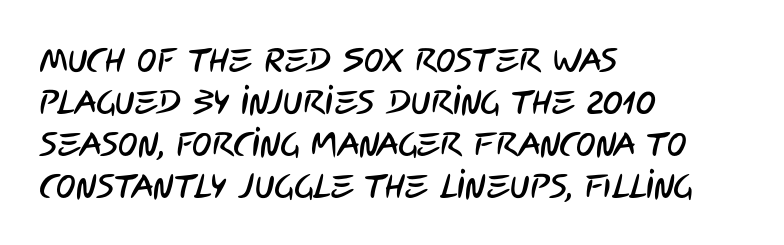
The image shows 33 px condensed sans-serif type; set left-aligned, normal line spacing (1.27x), normal letter spacing, not underlined; low stroke contrast and a large x-height.
